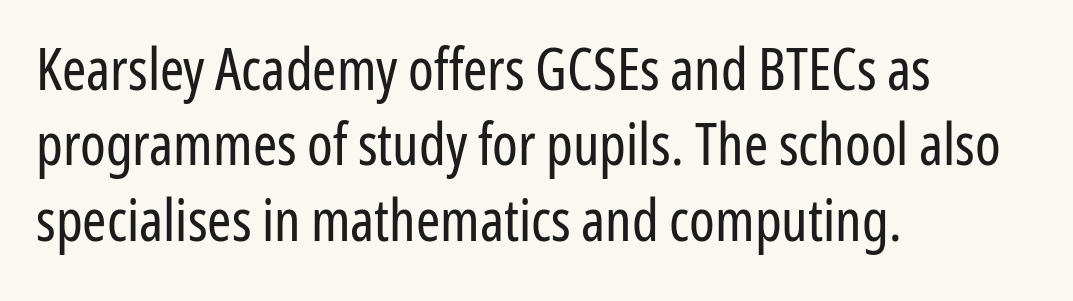
The image shows 58 px regular-weight, condensed sans-serif type, upright; set left-aligned, normal line spacing (1.3x), normal letter spacing, not underlined; low stroke contrast and a medium x-height.
